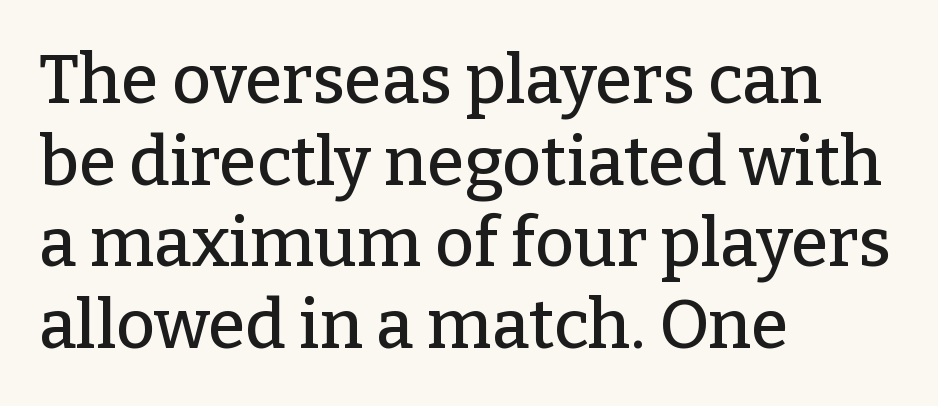
The image shows 68 px serif type, upright; set left-aligned, line spacing 1.2x, normal letter spacing, not underlined; low stroke contrast and a medium x-height.
